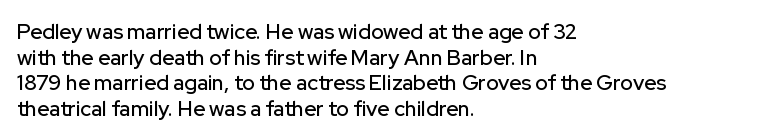
Line beginnings align vertically; line endings do not. Posture: vertical. A typesetter would call this zero additional tracking. The baseline area is clear.
